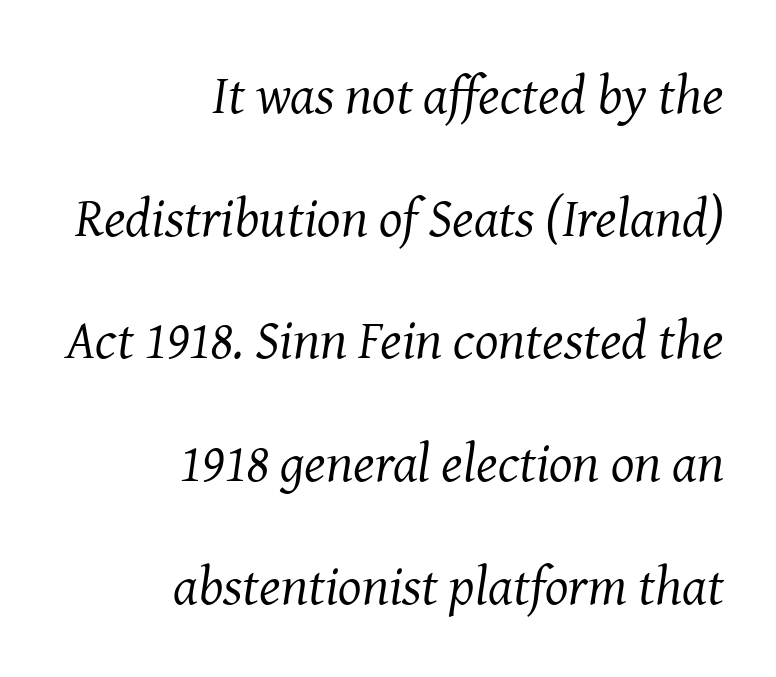
This sample has the flowing, uneven cadence of proportional lettering. Is this a heavy cut? Hardly; it is regular or lighter. Airy leading. Unmarked baselines from the first word to the last. A typesetter would label this face a serif. The rendering anchors every line to the right-hand side.
